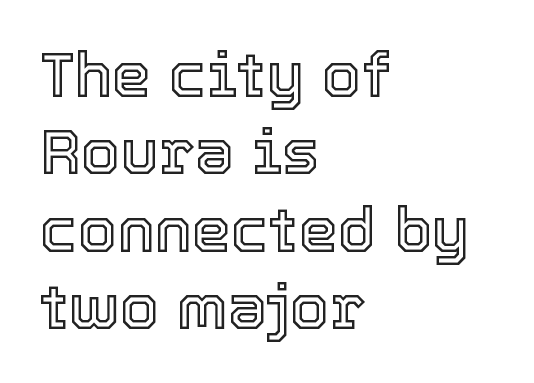
{"italic": "no", "width": "normal", "x_height": "medium", "monospaced": "no", "underline": "no", "align": "left", "line_spacing_ratio": 1.23, "letter_spacing": "normal", "letter_spacing_em": 0.0, "glyph_px": 63}
